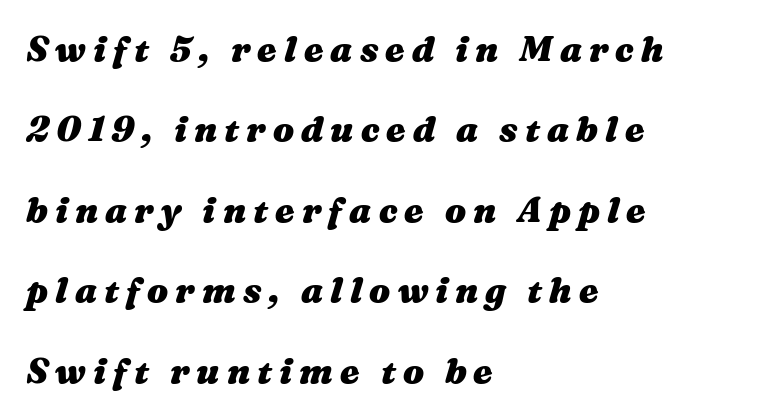
Q: Is the text bold? A: Yes.
Q: Is the text italic (slanted)? A: Yes, it leans right by about 16 degrees.
Q: Is the text underlined? A: No.
Q: How is the paragraph aligned? A: Left-aligned.
Q: Is the spacing between letters normal or unusually wide? A: Unusually wide.
Q: Is the spacing between lines tight, normal or loose? A: Loose.
Q: Width (condensed, normal, or wide)? A: Wide.
Q: Stroke contrast? A: Medium.
Q: x-height? A: Medium.
Q: Monospaced? A: No.
